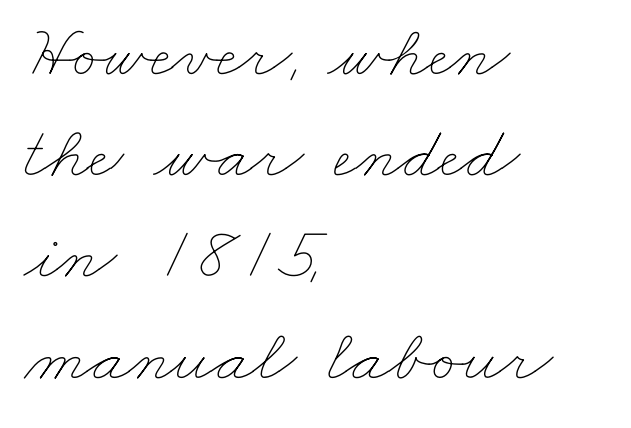
{"bold": "no", "weight": "thin", "width": "wide", "stroke_contrast": "low", "x_height": "small", "monospaced": "no", "underline": "no", "align": "left", "line_spacing": "normal", "line_spacing_ratio": 1.35, "letter_spacing": "normal", "letter_spacing_em": 0.0, "glyph_px": 75}
